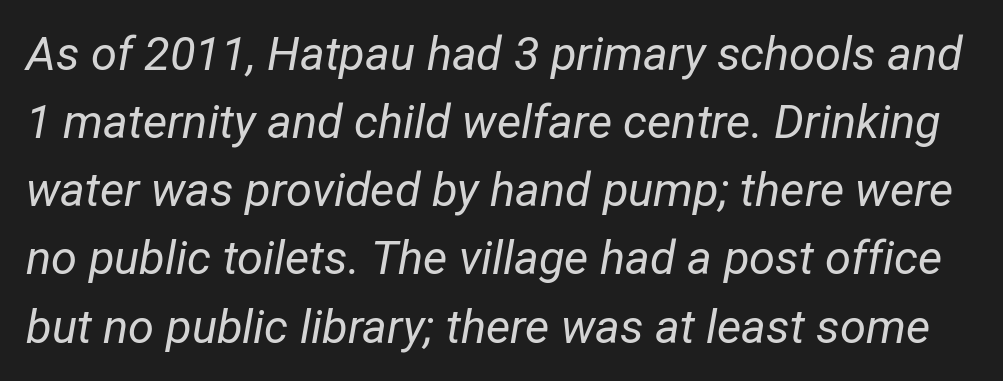
{"italic": "yes", "lean": "right", "slant_degrees": 12, "bold": "no", "weight": "regular", "width": "condensed", "stroke_contrast": "low", "x_height": "medium", "monospaced": "no", "underline": "no", "line_spacing": "normal", "line_spacing_ratio": 1.45, "letter_spacing": "normal", "letter_spacing_em": 0.0, "glyph_px": 47}
